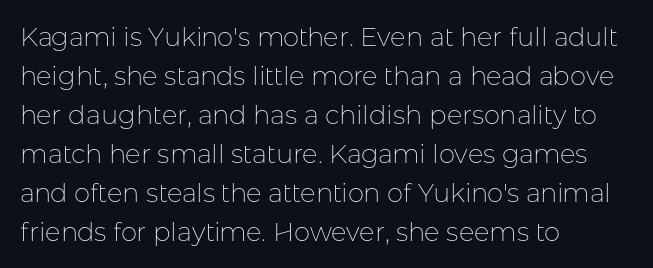
Q: Is the text bold? A: No.
Q: Is the text italic (slanted)? A: No, it is upright.
Q: Is the text underlined? A: No.
Q: How is the paragraph aligned? A: Left-aligned.
Q: Is the spacing between letters normal or unusually wide? A: Normal.
Q: Is the spacing between lines tight, normal or loose? A: Normal.
